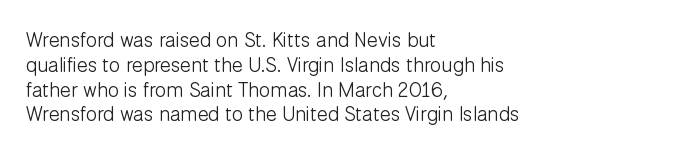
The image shows 20 px text type, upright; set left-aligned, line spacing 1.24x, normal letter spacing, not underlined.
